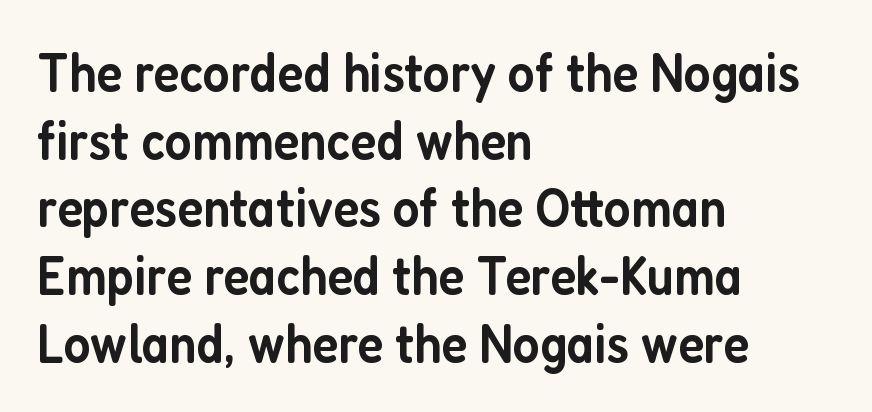
The image shows 55 px semibold, condensed sans-serif type, upright; set left-aligned, line spacing 1.23x, normal letter spacing, not underlined; low stroke contrast and a medium x-height.
